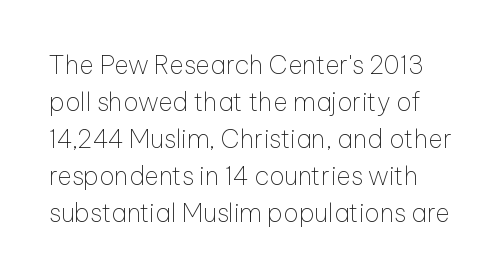
Any mark beneath the type? The region is blank. Evenly set lines give the paragraph a standard silhouette. The letters look calm and open, with moderate or lighter stems. Vertical strokes here are truly vertical. Does extra space separate the letters? No, they use regular spacing.
